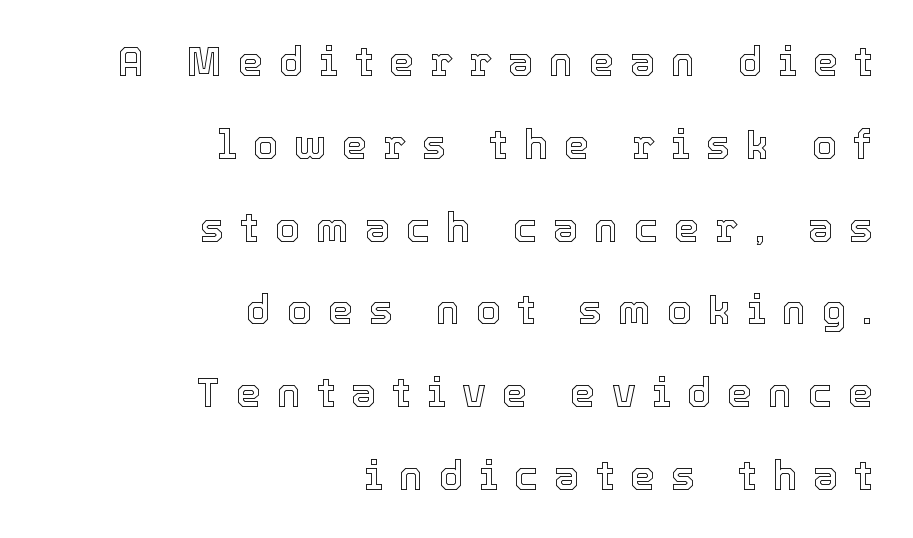
Q: Is the text italic (slanted)? A: No, it is upright.
Q: Is the text underlined? A: No.
Q: How is the paragraph aligned? A: Right-aligned.
Q: Is the spacing between letters normal or unusually wide? A: Unusually wide.
Q: Is the spacing between lines tight, normal or loose? A: Loose.
Q: Width (condensed, normal, or wide)? A: Normal.
Q: x-height? A: Medium.
Q: Monospaced? A: No.
